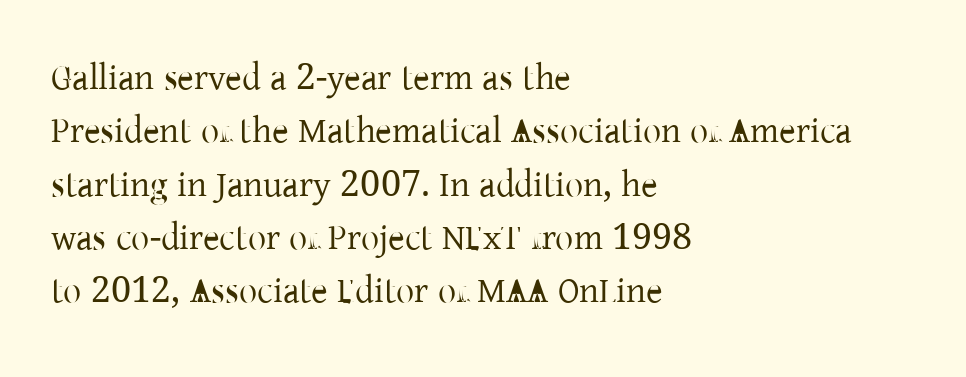
The image shows 36 px regular-weight serif type, upright; set left-aligned, normal line spacing (1.48x), normal letter spacing, not underlined; low stroke contrast and a medium x-height.
